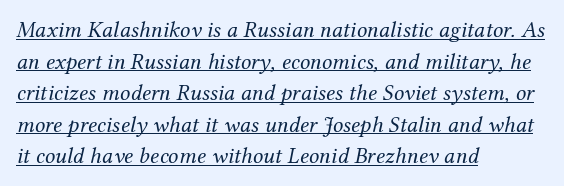
This is underlined copy, the kind a proofreader might mark for attention. Compared with ordinary roman type, these characters are visibly tilted. Line spacing here is normal. This rendering uses left alignment, leaving the right contour irregular.
